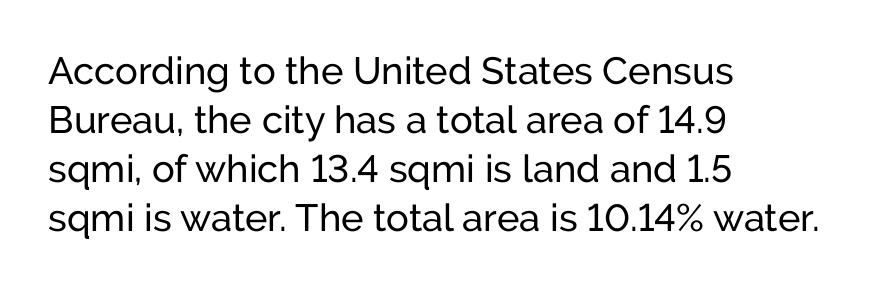
{"serif": "no", "italic": "no", "width": "normal", "stroke_contrast": "low", "x_height": "medium", "monospaced": "no", "underline": "no", "align": "left", "line_spacing": "normal", "line_spacing_ratio": 1.29, "letter_spacing": "normal", "letter_spacing_em": 0.0, "glyph_px": 38}
